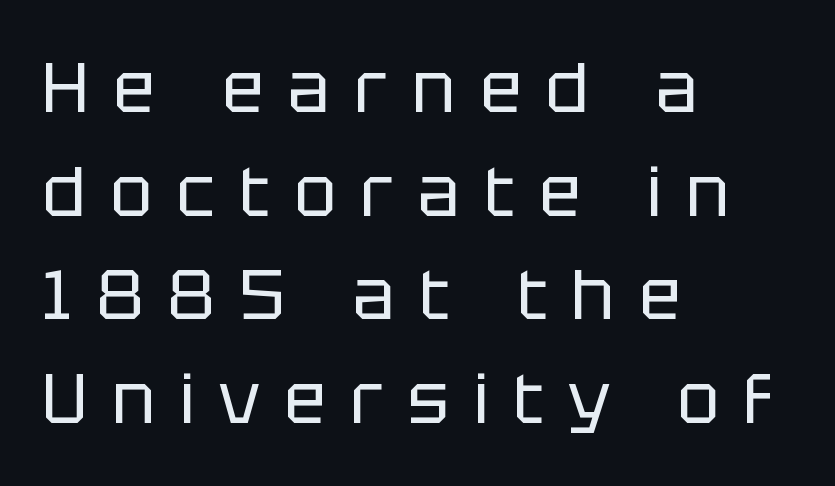
Q: Is the text bold? A: No.
Q: Is the text italic (slanted)? A: No, it is upright.
Q: Is the typeface a serif or a sans-serif typeface? A: Sans-serif.
Q: Is the text underlined? A: No.
Q: How is the paragraph aligned? A: Left-aligned.
Q: Is the spacing between letters normal or unusually wide? A: Unusually wide.
Q: Is the spacing between lines tight, normal or loose? A: Normal.
Q: Width (condensed, normal, or wide)? A: Normal.
Q: Stroke contrast? A: Low.
Q: x-height? A: Large.
Q: Monospaced? A: No.
